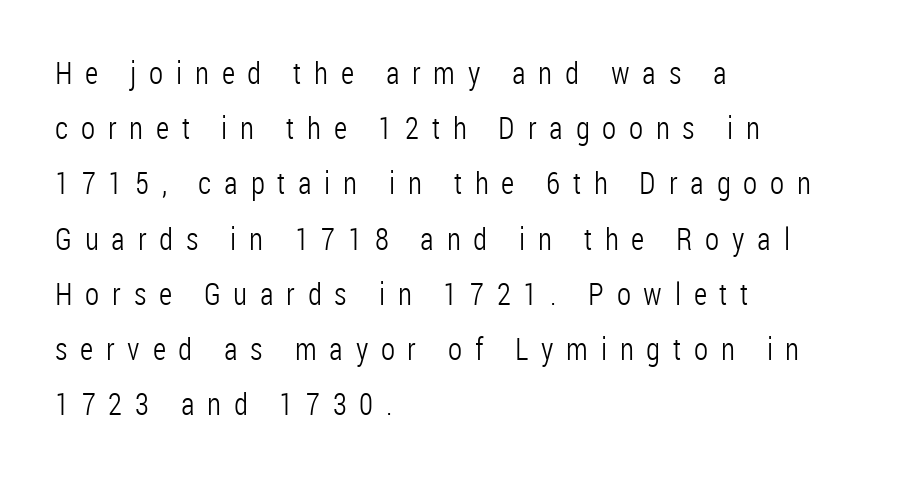
Q: Is the text bold? A: No.
Q: Is the text italic (slanted)? A: No, it is upright.
Q: Is the typeface a serif or a sans-serif typeface? A: Sans-serif.
Q: Is the text underlined? A: No.
Q: How is the paragraph aligned? A: Left-aligned.
Q: Is the spacing between letters normal or unusually wide? A: Unusually wide.
Q: Width (condensed, normal, or wide)? A: Condensed.
Q: Stroke contrast? A: Low.
Q: x-height? A: Medium.
Q: Monospaced? A: No.
